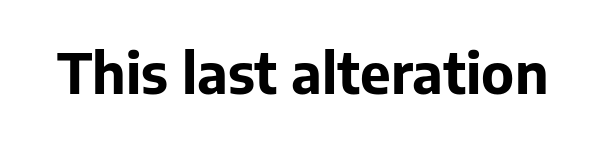
Q: Is the text bold? A: Yes.
Q: Is the text italic (slanted)? A: No, it is upright.
Q: Is the typeface a serif or a sans-serif typeface? A: Sans-serif.
Q: Is the text underlined? A: No.
Q: Is the spacing between letters normal or unusually wide? A: Normal.
Q: Width (condensed, normal, or wide)? A: Normal.
Q: Stroke contrast? A: Low.
Q: x-height? A: Medium.
Q: Monospaced? A: No.
